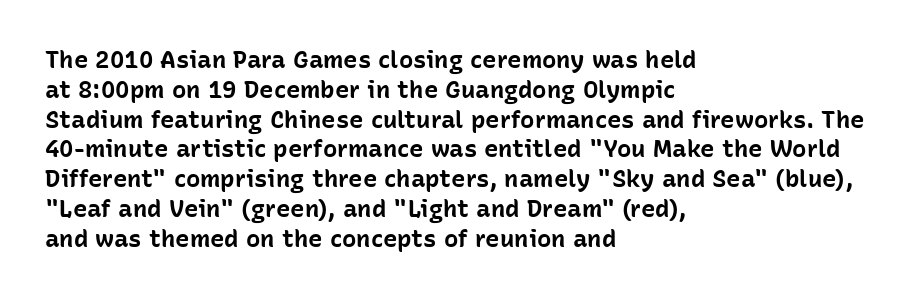
Q: Is the text bold? A: Yes.
Q: Is the text italic (slanted)? A: No, it is upright.
Q: Is the text underlined? A: No.
Q: How is the paragraph aligned? A: Left-aligned.
Q: Is the spacing between letters normal or unusually wide? A: Normal.
